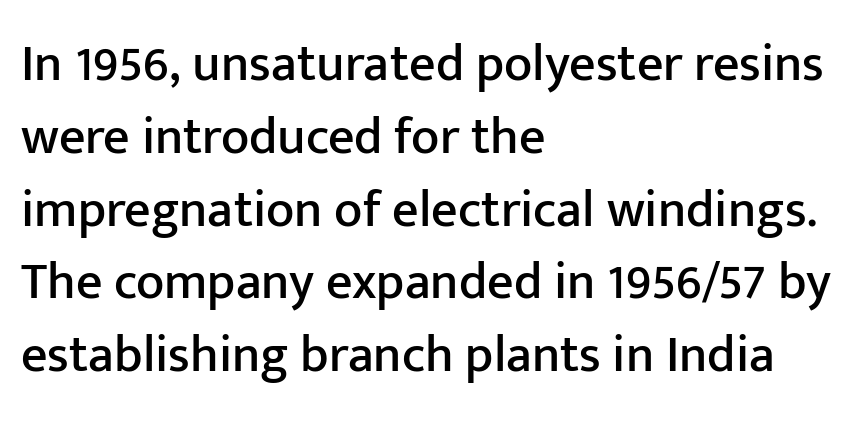
The image shows 52 px sans-serif type, upright; set left-aligned, normal line spacing (1.4x), normal letter spacing, not underlined; low stroke contrast and a medium x-height.
